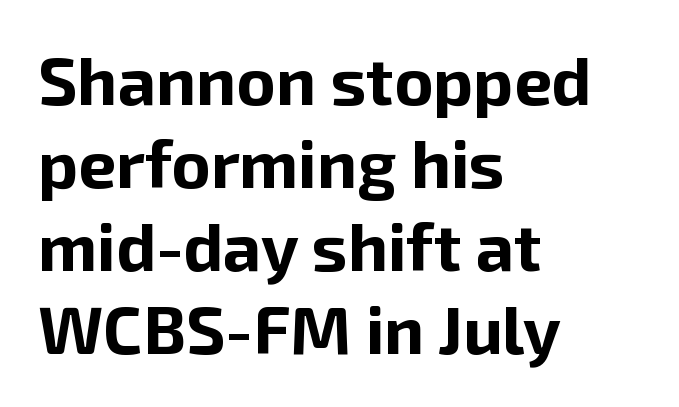
Weight check: bold — yes, fully. Each line starts at the same left margin while the right side varies. When letters stand straight like this, we call the style roman or upright. Examine the stroke ends and you'll find no serifs. Only glyphs here, with clear space below each row. Spacing verdict: proportional, widths tailored to each character.
